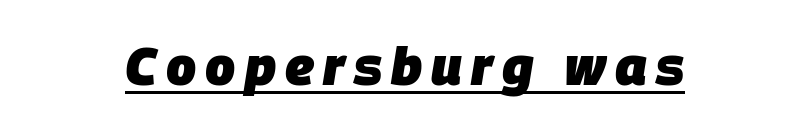
{"italic": "yes", "lean": "right", "slant_degrees": 9, "bold": "yes", "weight": "heavy", "width": "normal", "stroke_contrast": "low", "x_height": "large", "monospaced": "no", "underline": "yes", "glyph_px": 53}
